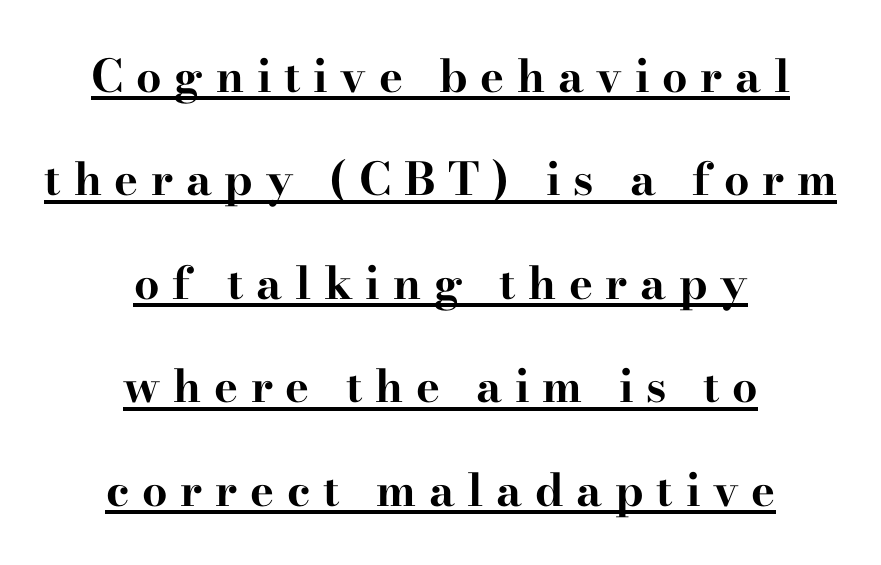
This rendering widens character spacing well past its baseline value. The rendering uses a bold face; every stroke is thick and dark. The lettering holds an erect, upright posture throughout. Baseline-to-baseline distance is far greater than the letter height. Each letter's strokes conclude with small projecting serifs.
